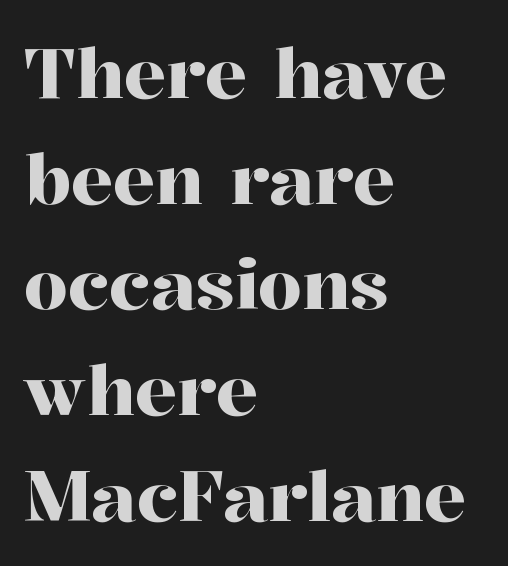
This sample keeps an unexceptional amount of space between lines. Looks like regular typesetting: each glyph gets only the width it needs. Only glyphs here, with clear space below each row. The lettering holds an erect, upright posture throughout. Caption: multi-line text, flush left, ragged right. Standard letterfit; no display-style spreading of the glyphs.
